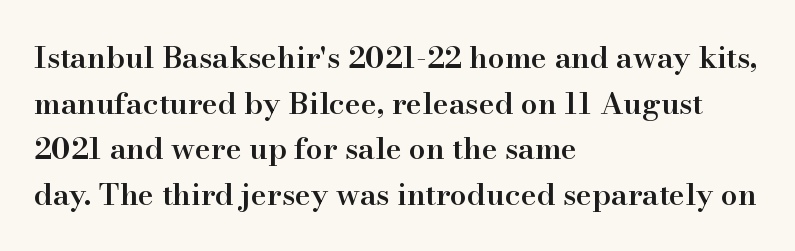
Horizontally, the lines are justified to the leading edge only. Tracking value appears to be zero — textbook default spacing. Nobody drew a line under any word here. Each letter's strokes conclude with small projecting serifs.
